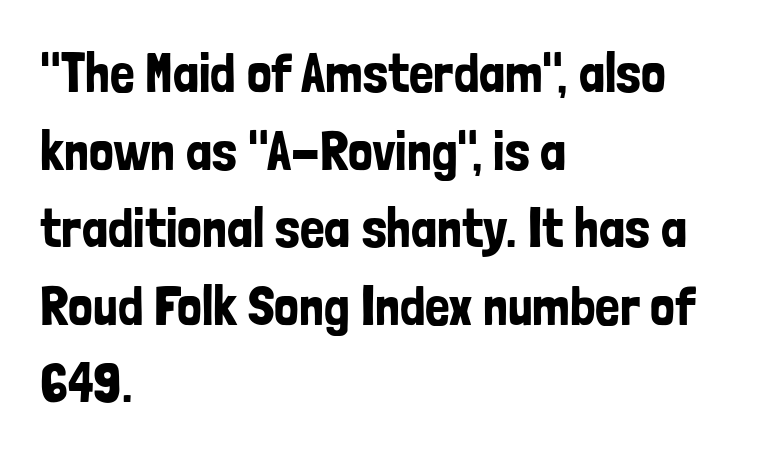
The image shows 55 px condensed sans-serif type, upright; set left-aligned, normal line spacing (1.41x), normal letter spacing, not underlined; low stroke contrast and a medium x-height.
